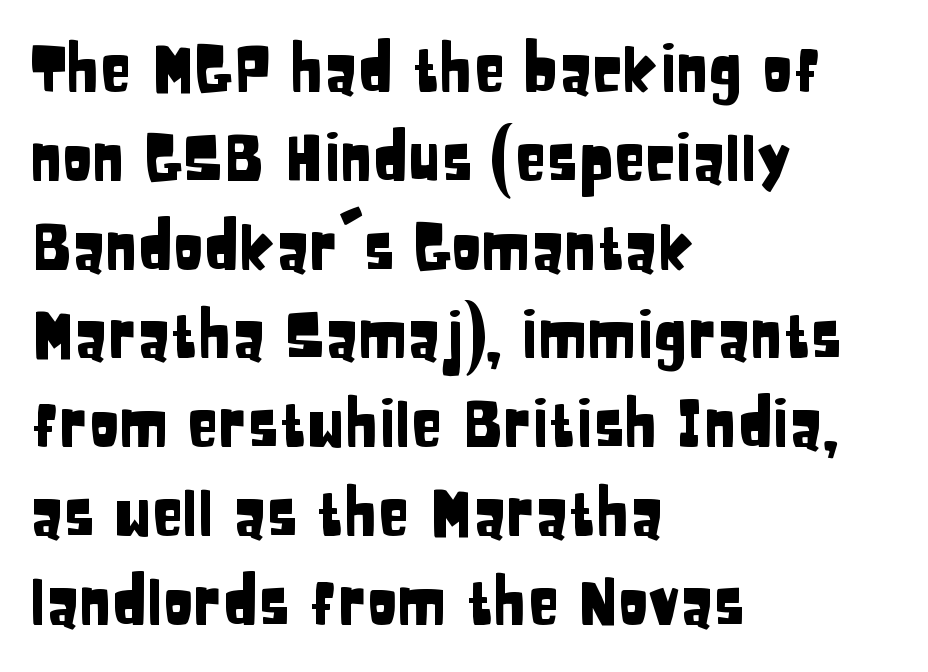
The image shows 63 px condensed sans-serif type, upright; set left-aligned, normal line spacing (1.41x), normal letter spacing, not underlined; low stroke contrast and a large x-height.
